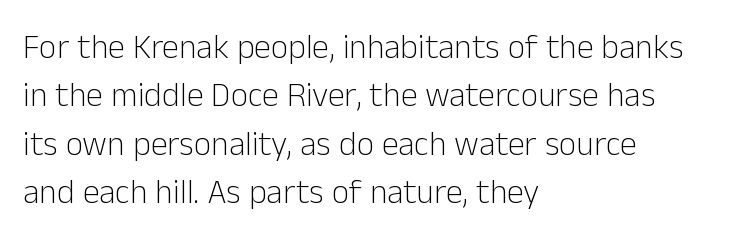
{"serif": "no", "italic": "no", "bold": "no", "weight": "light", "width": "normal", "stroke_contrast": "low", "x_height": "medium", "monospaced": "no", "underline": "no", "align": "left", "line_spacing": "normal", "line_spacing_ratio": 1.42, "letter_spacing": "normal", "letter_spacing_em": 0.0, "glyph_px": 34}
